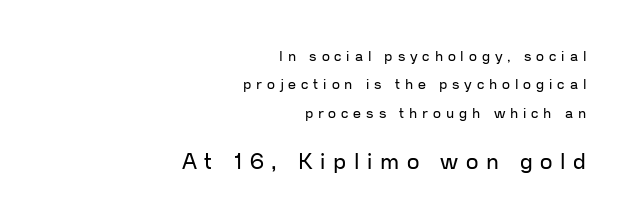
{"italic": "no", "bold": "no", "underline": "no", "align": "right", "line_spacing": "loose", "line_spacing_ratio": 2.02, "letter_spacing": "wide", "letter_spacing_em": 0.35, "larger_block": "second", "size_ratio": 1.57, "glyph_px": 22}
